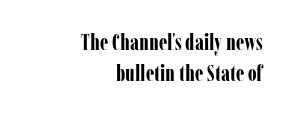
Q: Is the text bold? A: Yes.
Q: Is the text italic (slanted)? A: No, it is upright.
Q: Is the text underlined? A: No.
Q: How is the paragraph aligned? A: Right-aligned.
Q: Is the spacing between letters normal or unusually wide? A: Normal.
Q: Is the spacing between lines tight, normal or loose? A: Normal.
